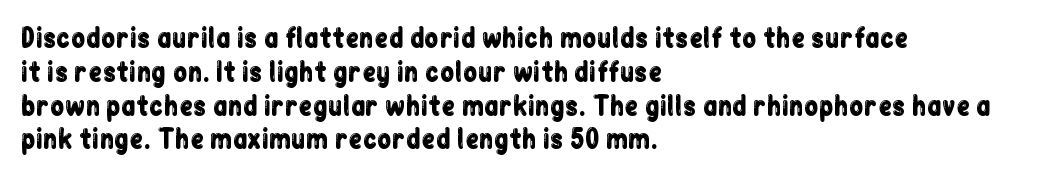
The image shows 26 px text type, upright; set left-aligned, normal line spacing (1.3x), normal letter spacing, not underlined.
